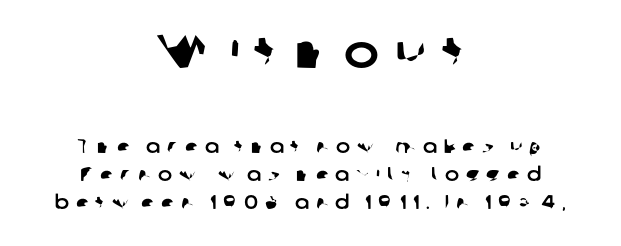
Nobody drew a line under any word here. Does the copy run flush right? No — it is centered line by line. The designer left line spacing at the default. Which of the two is more prominent by size? The first, at the top. Letter spacing: wide. This sample has the flowing, uneven cadence of proportional lettering.
